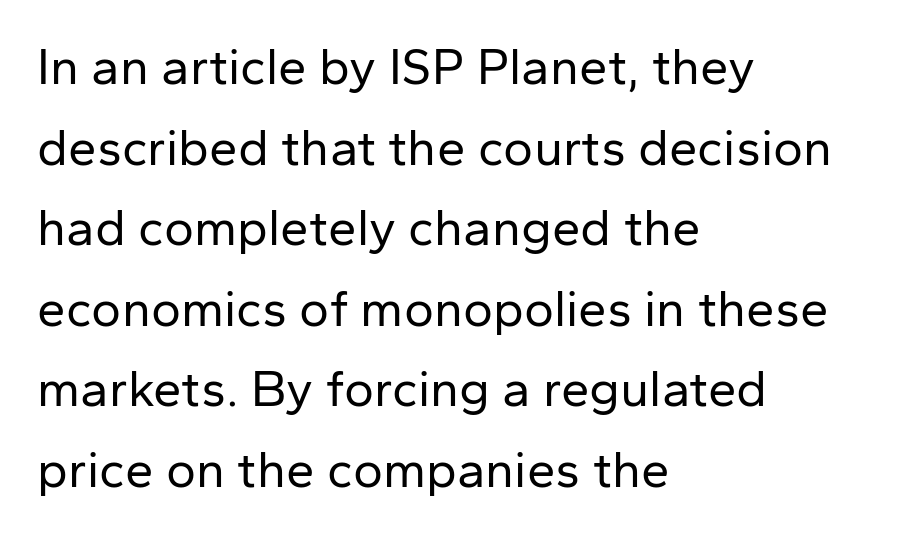
The image shows 51 px regular-weight sans-serif type, upright; set left-aligned, normal line spacing (1.58x), normal letter spacing, not underlined; low stroke contrast and a medium x-height.
